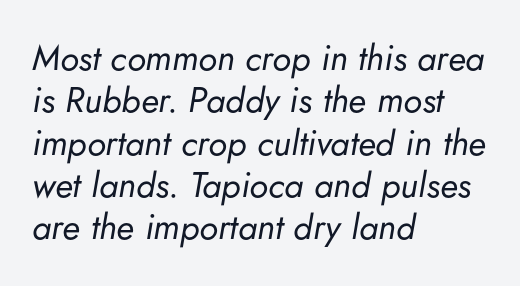
Q: Is the text bold? A: No.
Q: Is the text italic (slanted)? A: Yes, it leans right by about 5 degrees.
Q: Is the text underlined? A: No.
Q: How is the paragraph aligned? A: Left-aligned.
Q: Is the spacing between letters normal or unusually wide? A: Normal.
Q: Width (condensed, normal, or wide)? A: Normal.
Q: Stroke contrast? A: Low.
Q: x-height? A: Small.
Q: Monospaced? A: No.
